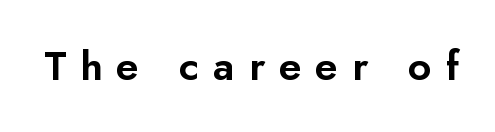
The image shows 41 px sans-serif type, upright; set unusually wide letter spacing (+0.34 em), not underlined; low stroke contrast and a small x-height.
